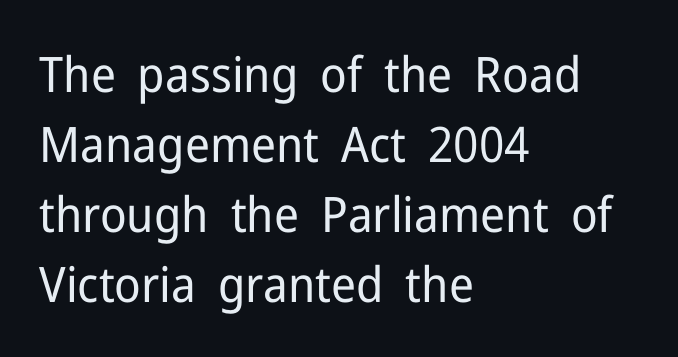
Q: Is the text bold? A: No.
Q: Is the text italic (slanted)? A: No, it is upright.
Q: Is the typeface a serif or a sans-serif typeface? A: Sans-serif.
Q: Is the text underlined? A: No.
Q: How is the paragraph aligned? A: Left-aligned.
Q: Is the spacing between letters normal or unusually wide? A: Normal.
Q: Is the spacing between lines tight, normal or loose? A: Normal.
Q: Width (condensed, normal, or wide)? A: Normal.
Q: Stroke contrast? A: Low.
Q: x-height? A: Medium.
Q: Monospaced? A: No.
